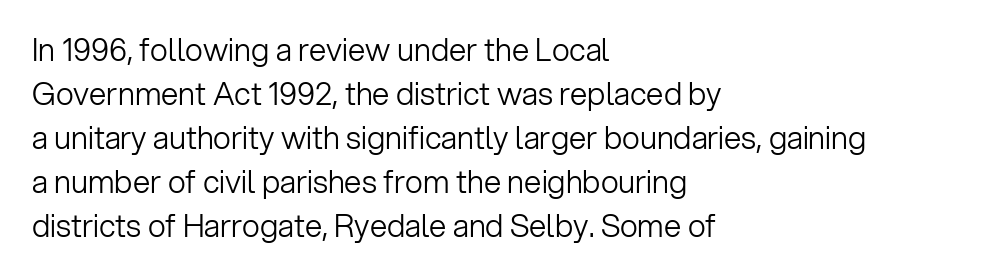
The image shows 31 px light sans-serif type, upright; set left-aligned, normal line spacing (1.42x), normal letter spacing, not underlined; low stroke contrast and a medium x-height.
